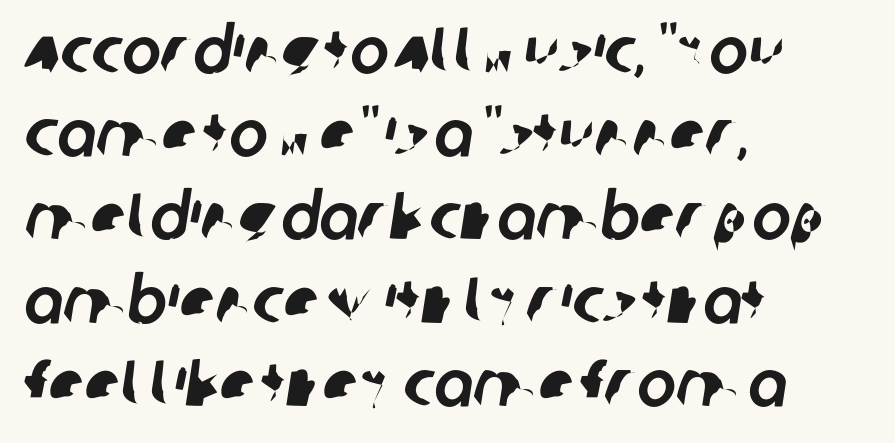
The image shows 65 px sans-serif type; set left-aligned, normal line spacing (1.28x), normal letter spacing, not underlined; low stroke contrast and a large x-height.
